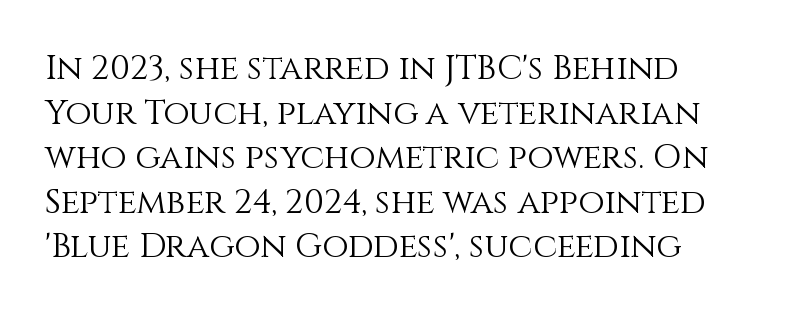
Q: Is the text bold? A: No.
Q: Is the text italic (slanted)? A: No, it is upright.
Q: Is the text underlined? A: No.
Q: Is the spacing between letters normal or unusually wide? A: Normal.
Q: Is the spacing between lines tight, normal or loose? A: Normal.
Q: Width (condensed, normal, or wide)? A: Normal.
Q: Stroke contrast? A: Medium.
Q: x-height? A: Large.
Q: Monospaced? A: No.
